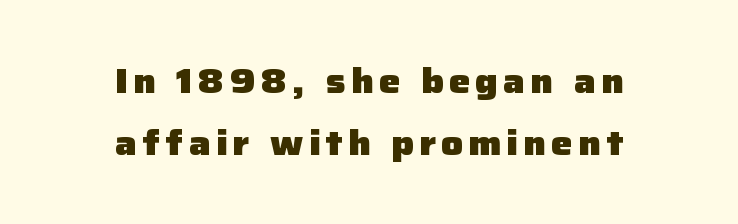
The image shows 34 px heavy sans-serif type, upright; set centered, line spacing 1.82x, not underlined; low stroke contrast and a medium x-height.
